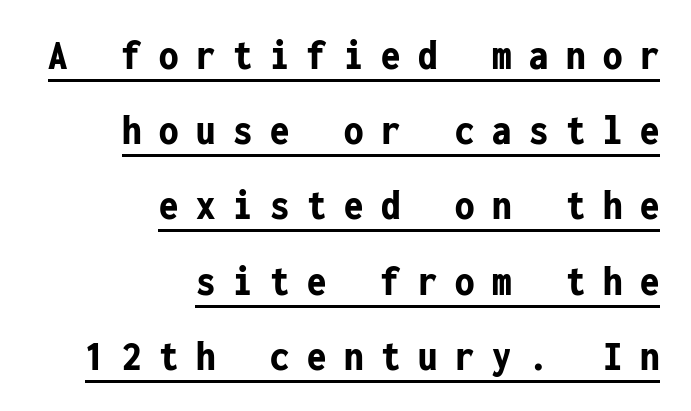
The face used here appears with an underline applied. The lettering holds an erect, upright posture throughout. The designer went with a sans here, leaving each stem footless. The text block is weighted toward the right margin, trailing off unevenly leftward. The face used here is monospaced, like something from a code editor. Stroke thickness is high; the sample reads as a true bold.
